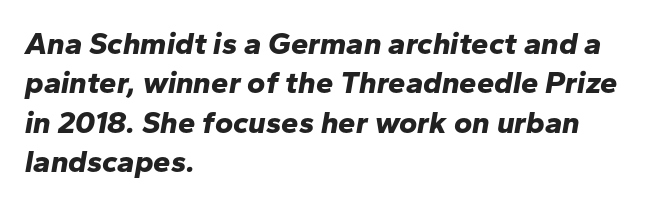
{"italic": "yes", "lean": "right", "slant_degrees": 10, "bold": "yes", "weight": "bold", "width": "normal", "stroke_contrast": "low", "x_height": "medium", "monospaced": "no", "underline": "no", "align": "left", "line_spacing": "normal", "line_spacing_ratio": 1.27, "letter_spacing": "normal", "letter_spacing_em": 0.0, "glyph_px": 31}
